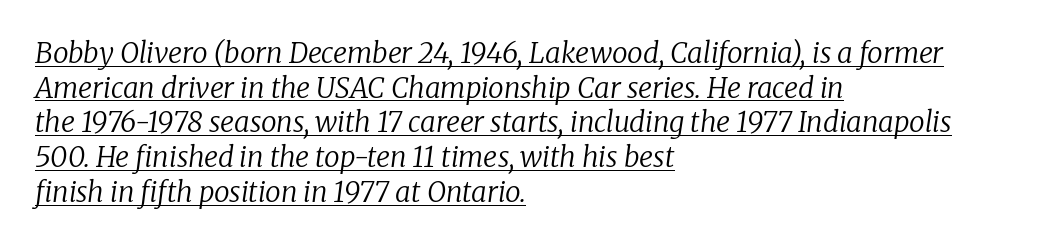
The glyphs in this specimen are seriffed. This reads as an unemphasized weight, regular at the heaviest. The typesetter has applied underlining to the passage shown. The lines in this sample share a left origin and differ only in where they stop. Letter spacing: default.
